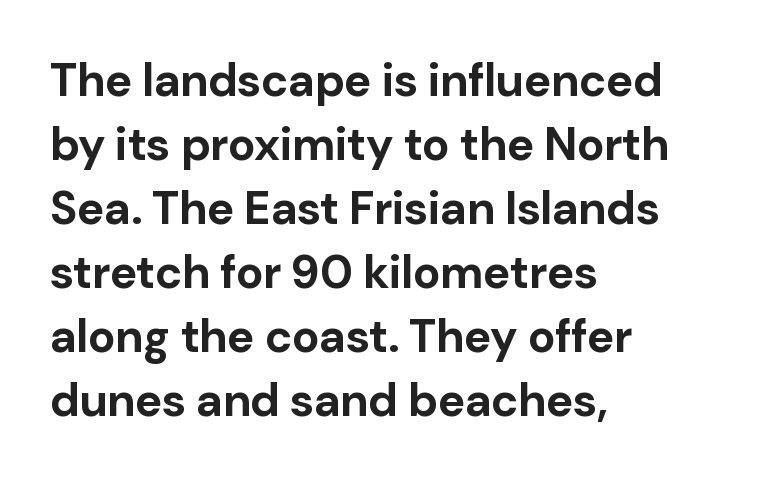
{"serif": "no", "italic": "no", "bold": "yes", "weight": "bold", "width": "normal", "stroke_contrast": "low", "x_height": "medium", "monospaced": "no", "underline": "no", "align": "left", "line_spacing": "normal", "line_spacing_ratio": 1.39, "letter_spacing": "normal", "letter_spacing_em": 0.0, "glyph_px": 46}
